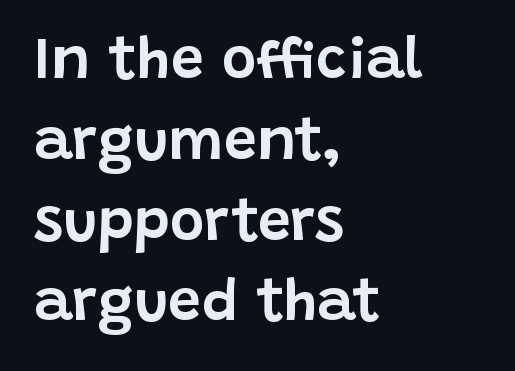
Leading matches the norm, producing a regular column. Line beginnings align vertically; line endings do not. Check the space under the baseline: it is left empty. Font category for this specimen: sans-serif.
